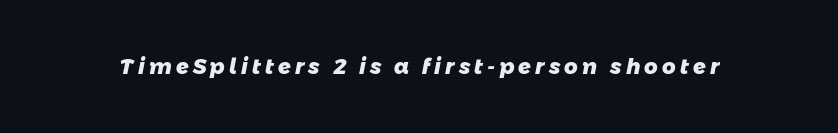
The image shows 21 px bold type; set unusually wide letter spacing (+0.2 em), not underlined.
